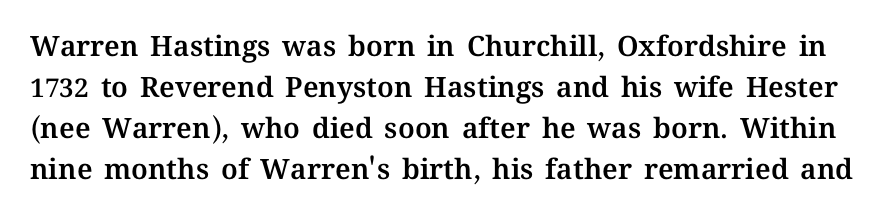
The image shows 28 px text type, upright; set normal line spacing (1.46x), normal letter spacing, not underlined; medium stroke contrast and a medium x-height.
